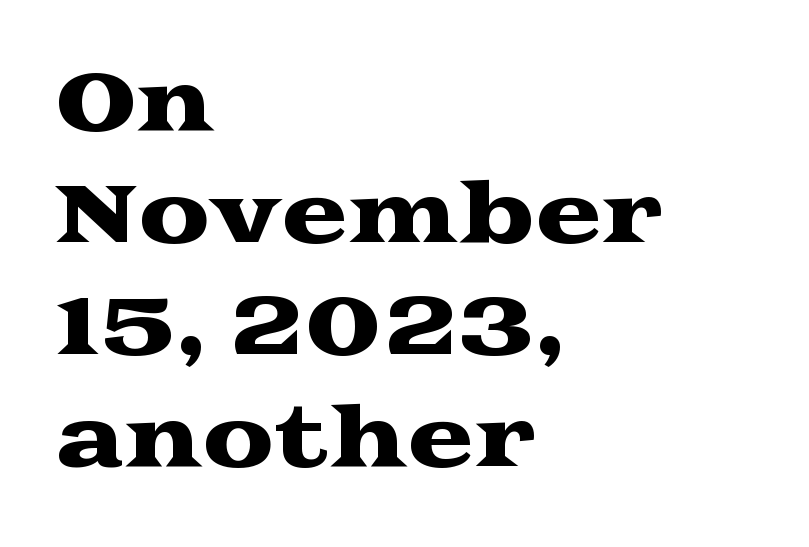
The passage shown stacks its lines at a standard gap. Letter spacing: default. The letters advance in unequal steps, a hallmark of proportional type. Little horizontal feet cap the strokes, marking this as serif type. This is the regular roman posture of the typeface. The glyphs are unaccompanied by any horizontal stroke below them.
